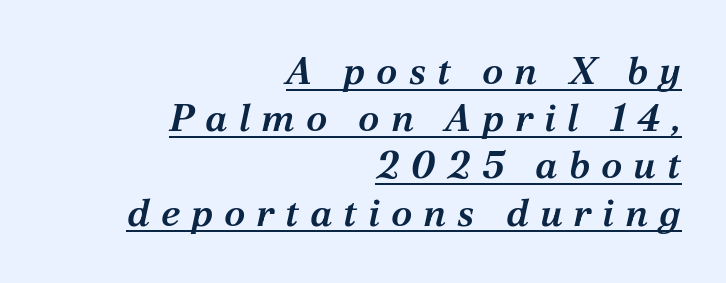
The glyphs are accompanied by a horizontal stroke just below them. Observe the lean: these are italic letterforms. The line texture is sparse and dotted thanks to wide tracking. Observe the serifs anchoring each vertical stroke in this sample. Reading down the block, your eye finds every line finishing at a fixed right position. Stroke thickness is moderately raised; the sample reads as semibold.
